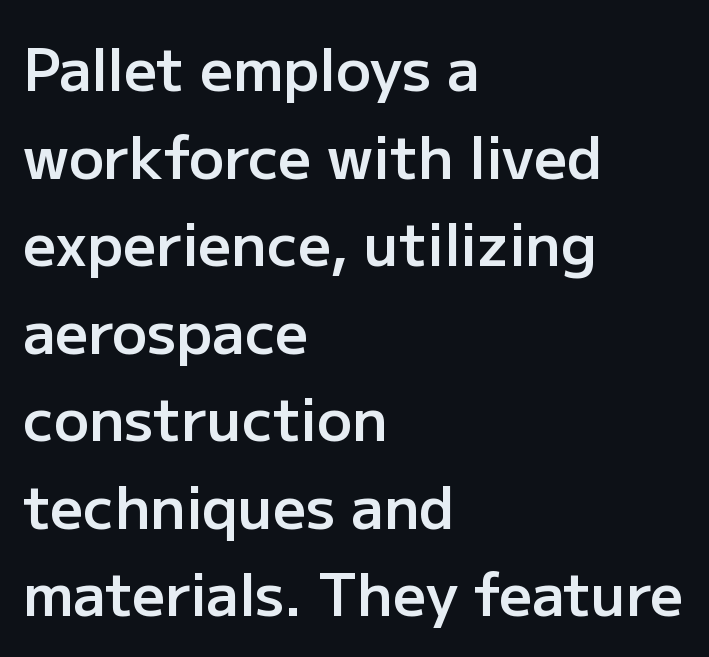
The image shows 58 px semibold sans-serif type, upright; set left-aligned, normal line spacing (1.51x), normal letter spacing, not underlined; low stroke contrast and a medium x-height.
